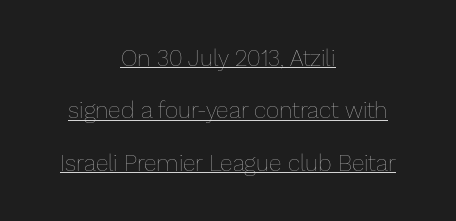
The image shows 23 px text type, upright; set centered, loose line spacing (2.28x), normal letter spacing, underlined.
